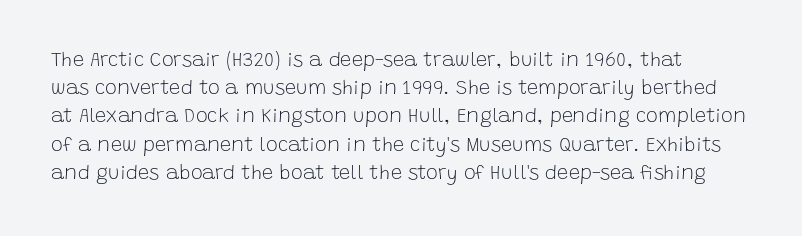
The image shows 20 px text type, upright; set normal line spacing (1.41x), normal letter spacing, not underlined.
